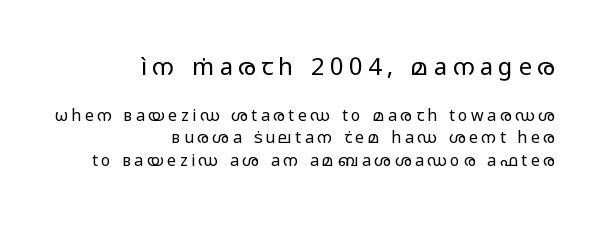
Q: Is the text bold? A: No.
Q: Is the text italic (slanted)? A: No, it is upright.
Q: Is the text underlined? A: No.
Q: How is the paragraph aligned? A: Right-aligned.
Q: Is the spacing between letters normal or unusually wide? A: Unusually wide.
Q: Is the spacing between lines tight, normal or loose? A: Normal.
Q: Which block of text is set in a larger size, the first (top) or the second (bottom)? A: The first (top) one.
